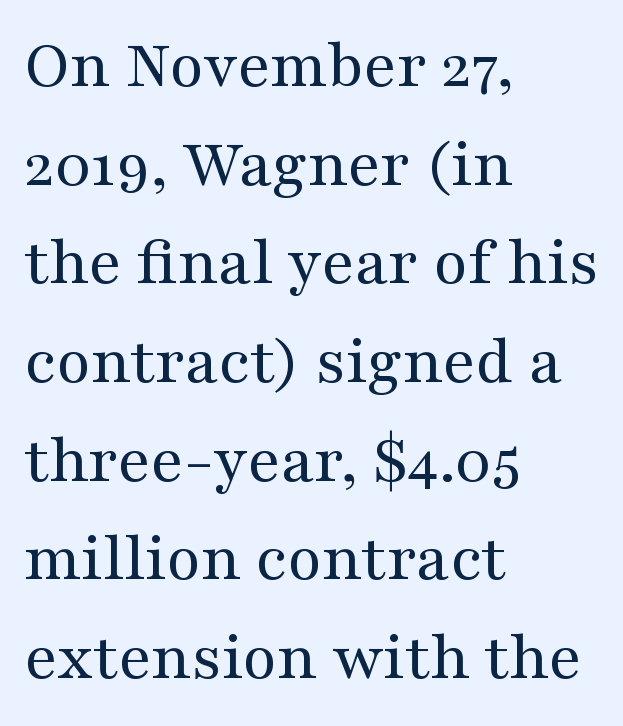
{"serif": "yes", "italic": "no", "bold": "no", "weight": "regular", "width": "wide", "stroke_contrast": "medium", "x_height": "medium", "monospaced": "no", "underline": "no", "align": "left", "line_spacing": "normal", "line_spacing_ratio": 1.41, "letter_spacing": "normal", "letter_spacing_em": 0.0, "glyph_px": 70}
